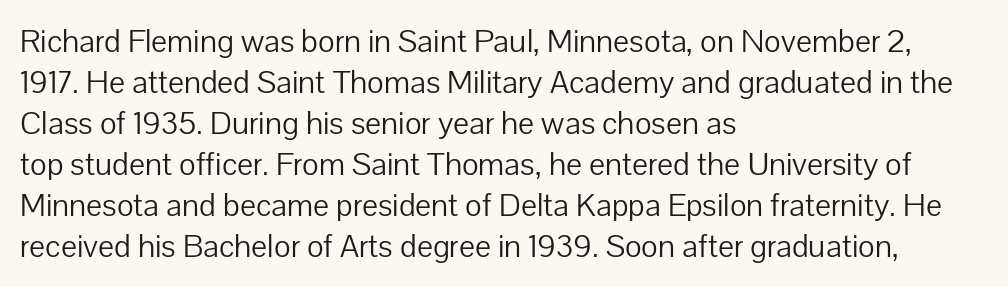
The cut favours lightness, reaching ordinary text weight at its darkest. How would I describe the line gaps? Plain and ordinary. Layout note: lines flush left. Unlike italic type, these characters show no tilt at all. The rendering uses natural spacing where letterforms have individual widths.
